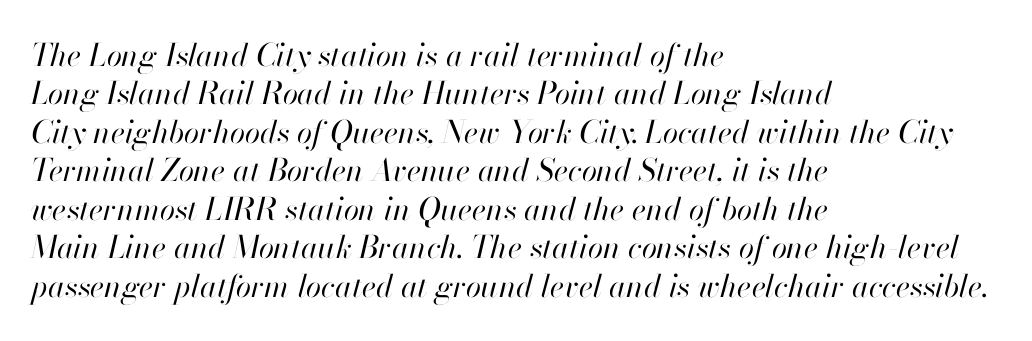
Heaviness? Minimal to ordinary, like unemphasized prose. The typography opts for an oblique posture over an upright one. Each line starts at the same left margin while the right side varies. Inter-character spacing is left at the font's built-in metrics.
